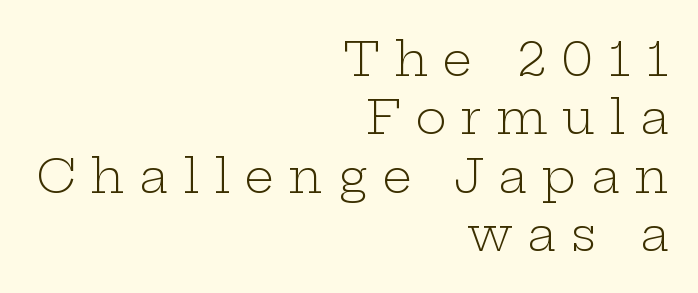
The image shows 47 px light, wide serif type, upright; set right-aligned, line spacing 1.24x, unusually wide letter spacing (+0.31 em), not underlined; low stroke contrast and a medium x-height.
